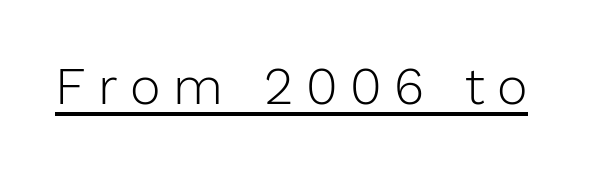
{"serif": "no", "italic": "no", "bold": "no", "weight": "light", "width": "normal", "stroke_contrast": "low", "x_height": "medium", "monospaced": "no", "underline": "yes", "letter_spacing": "wide", "letter_spacing_em": 0.24, "glyph_px": 52}
